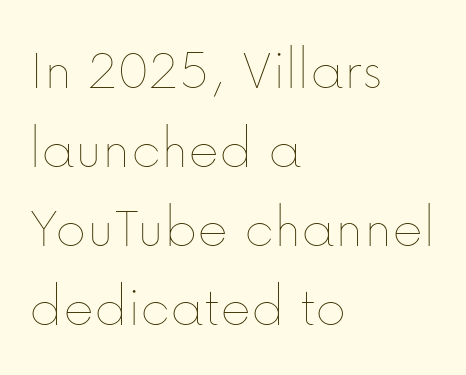
The image shows 59 px thin type, upright; set left-aligned, normal line spacing (1.34x), normal letter spacing, not underlined; low stroke contrast and a medium x-height.
